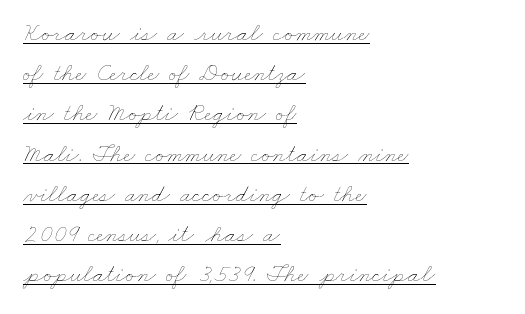
The image shows 25 px text type; set left-aligned, normal line spacing (1.61x), normal letter spacing, underlined.
